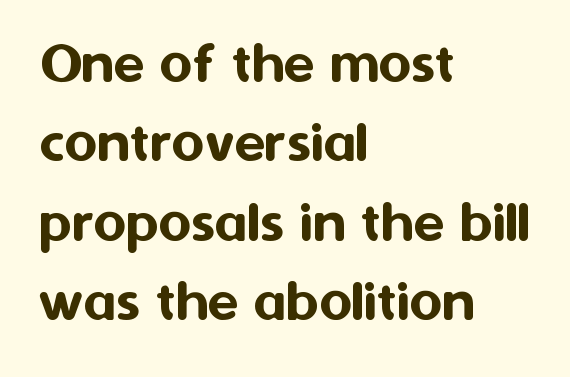
Q: Is the text italic (slanted)? A: No, it is upright.
Q: Is the typeface a serif or a sans-serif typeface? A: Sans-serif.
Q: Is the text underlined? A: No.
Q: How is the paragraph aligned? A: Left-aligned.
Q: Is the spacing between letters normal or unusually wide? A: Normal.
Q: Is the spacing between lines tight, normal or loose? A: Normal.
Q: Width (condensed, normal, or wide)? A: Normal.
Q: Stroke contrast? A: Medium.
Q: x-height? A: Medium.
Q: Monospaced? A: No.
